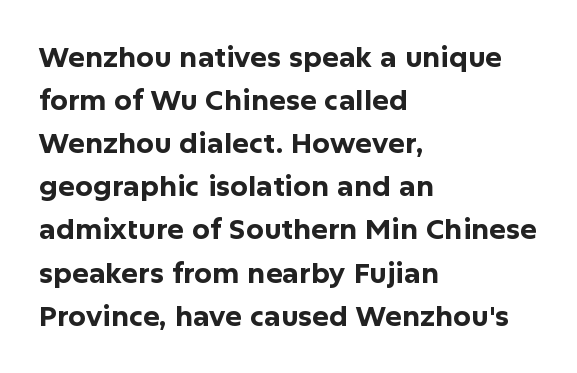
Each new line begins a customary step beneath the previous one. The rendering uses natural spacing where letterforms have individual widths. The axis of the letterforms is exactly vertical. The letters are bold, with thick, heavy strokes.
